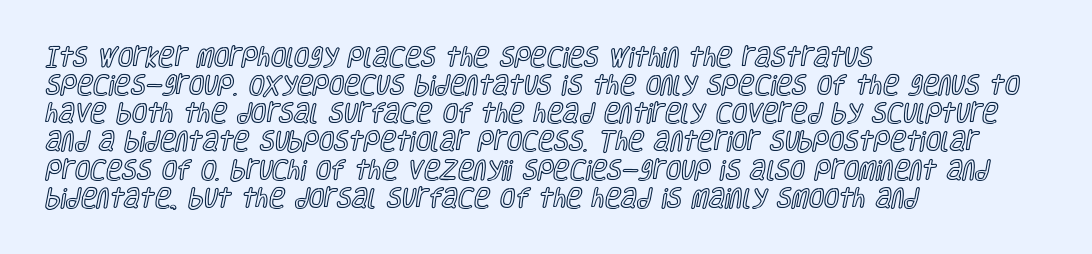
The image shows 22 px text type; set left-aligned, normal line spacing (1.28x), normal letter spacing, not underlined.
